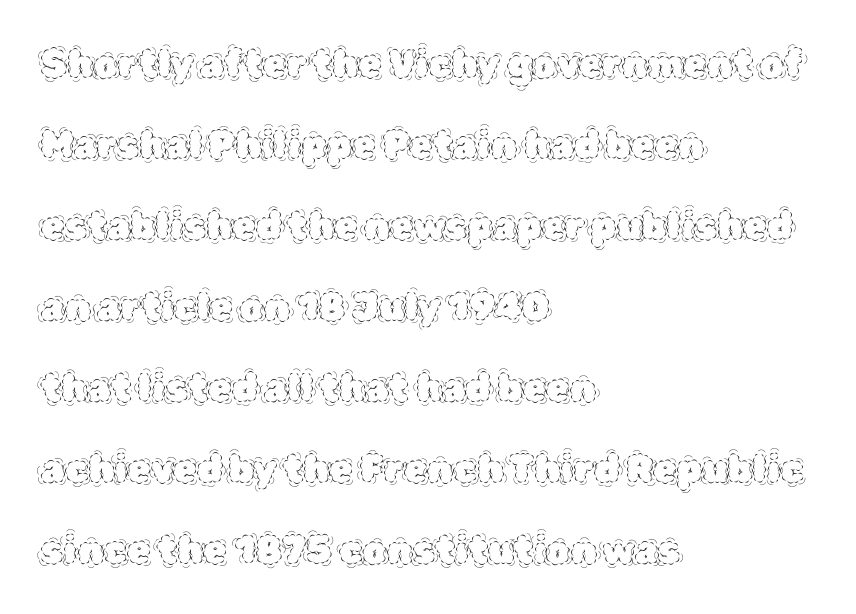
Compared with a typical body face, this is equally light or lighter still. Honestly, the rows look like they've been pulled way apart. Each word holds together tightly as a unit, with standard inter-letter gaps. Does the copy run flush right? No — it runs flush left. The lettering stays uniformly vertical, giving the passage a roman look. Unmarked baselines from the first word to the last.
